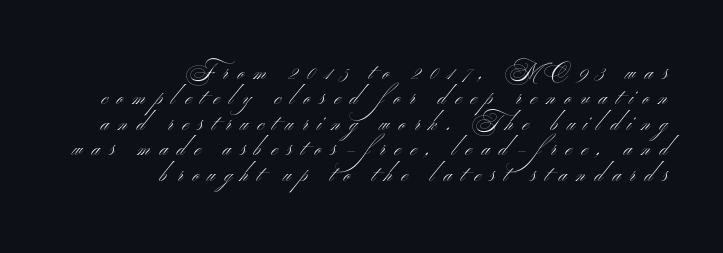
Q: Is the text bold? A: No.
Q: Is the text italic (slanted)? A: Yes.
Q: Is the text underlined? A: No.
Q: How is the paragraph aligned? A: Right-aligned.
Q: Is the spacing between letters normal or unusually wide? A: Unusually wide.
